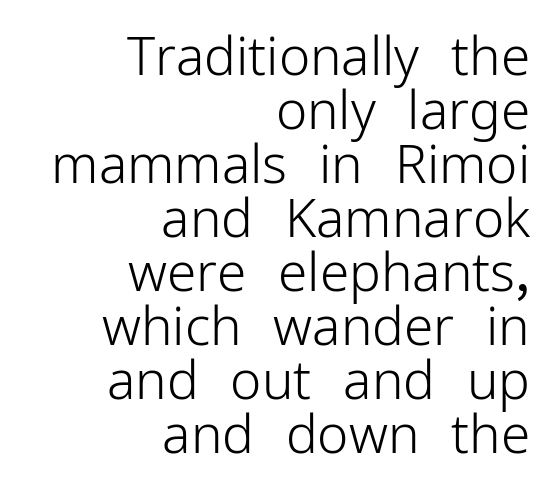
Q: Is the text bold? A: No.
Q: Is the text italic (slanted)? A: No, it is upright.
Q: Is the typeface a serif or a sans-serif typeface? A: Sans-serif.
Q: Is the text underlined? A: No.
Q: How is the paragraph aligned? A: Right-aligned.
Q: Is the spacing between letters normal or unusually wide? A: Normal.
Q: Is the spacing between lines tight, normal or loose? A: Tight.
Q: Width (condensed, normal, or wide)? A: Normal.
Q: Stroke contrast? A: Low.
Q: x-height? A: Medium.
Q: Monospaced? A: No.
